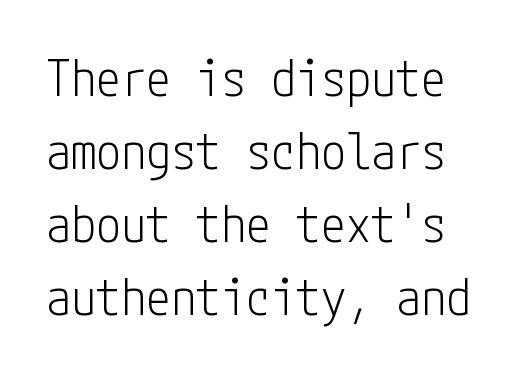
Q: Is the text bold? A: No.
Q: Is the text italic (slanted)? A: No, it is upright.
Q: Is the typeface a serif or a sans-serif typeface? A: Sans-serif.
Q: Is the text underlined? A: No.
Q: Is the spacing between letters normal or unusually wide? A: Normal.
Q: Is the spacing between lines tight, normal or loose? A: Normal.
Q: Width (condensed, normal, or wide)? A: Condensed.
Q: Stroke contrast? A: Low.
Q: x-height? A: Medium.
